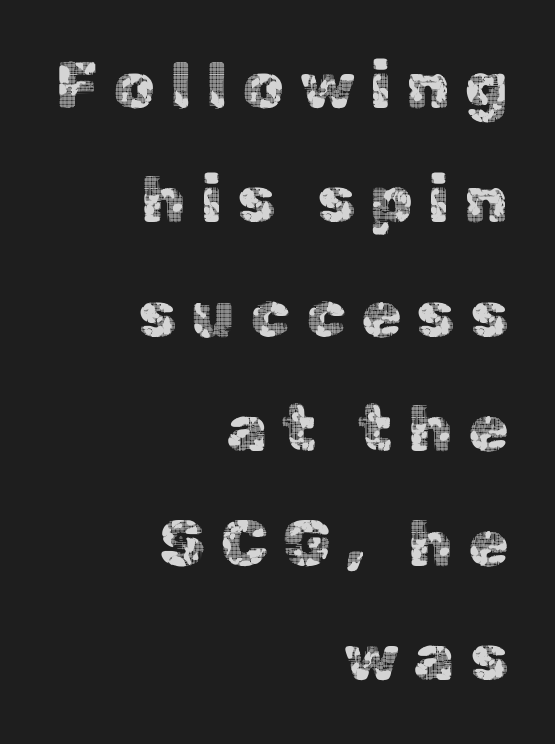
Q: Is the text italic (slanted)? A: No, it is upright.
Q: Is the typeface a serif or a sans-serif typeface? A: Sans-serif.
Q: Is the text underlined? A: No.
Q: How is the paragraph aligned? A: Right-aligned.
Q: Is the spacing between letters normal or unusually wide? A: Unusually wide.
Q: Width (condensed, normal, or wide)? A: Normal.
Q: x-height? A: Medium.
Q: Monospaced? A: No.
